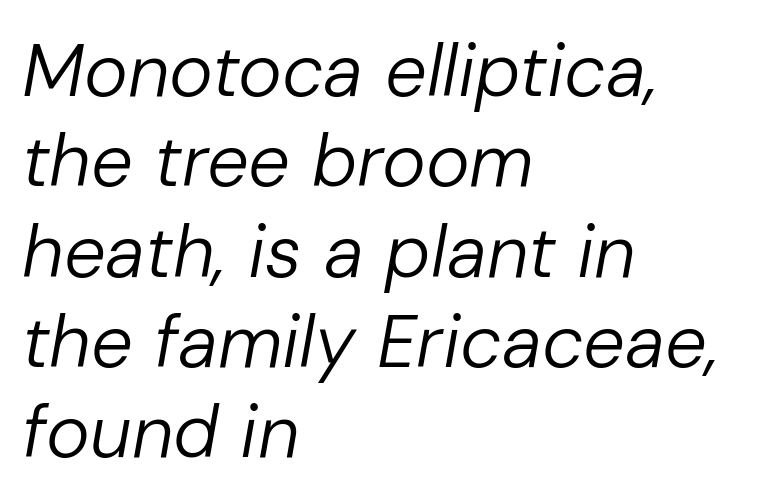
This is not heavy type; no bold has been used. One-word summary of the alignment: left. Descender tails drop into unmarked territory. A typesetter would call this proportional, since set widths differ per character. Between one letter and the next there's only the usual sliver of space.
